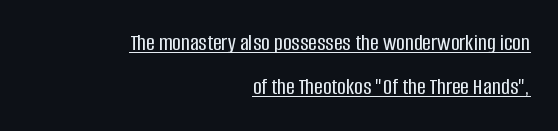
{"italic": "no", "underline": "yes", "align": "right", "line_spacing_ratio": 1.85, "letter_spacing": "normal", "letter_spacing_em": 0.0, "glyph_px": 24}
